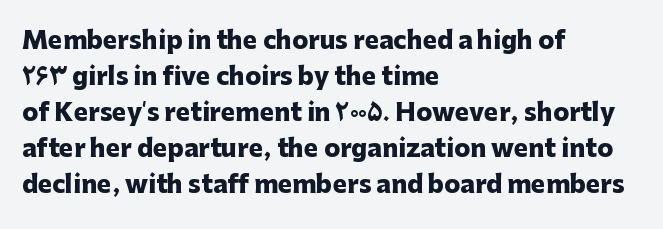
The image shows 24 px bold type, upright; set left-aligned, normal line spacing (1.5x), normal letter spacing, not underlined.
